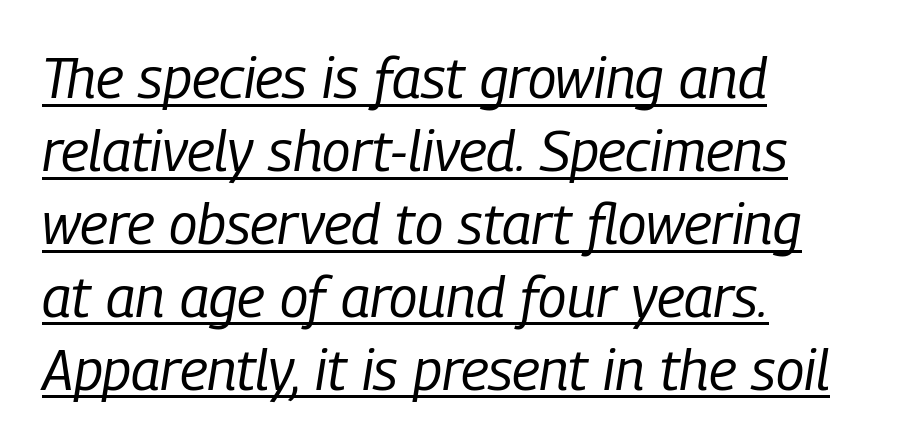
{"italic": "yes", "lean": "right", "slant_degrees": 9, "bold": "no", "weight": "regular", "width": "condensed", "stroke_contrast": "low", "x_height": "medium", "monospaced": "no", "underline": "yes", "align": "left", "line_spacing": "normal", "line_spacing_ratio": 1.28, "letter_spacing": "normal", "letter_spacing_em": 0.0, "glyph_px": 57}
